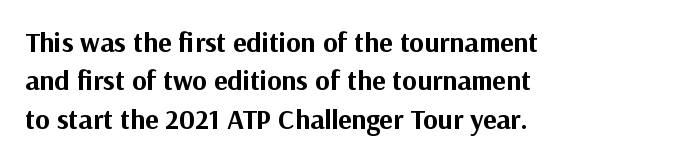
{"serif": "no", "italic": "no", "bold": "yes", "weight": "bold", "width": "normal", "stroke_contrast": "medium", "x_height": "medium", "monospaced": "no", "underline": "no", "align": "left", "line_spacing": "normal", "line_spacing_ratio": 1.37, "letter_spacing": "normal", "letter_spacing_em": 0.0, "glyph_px": 28}
